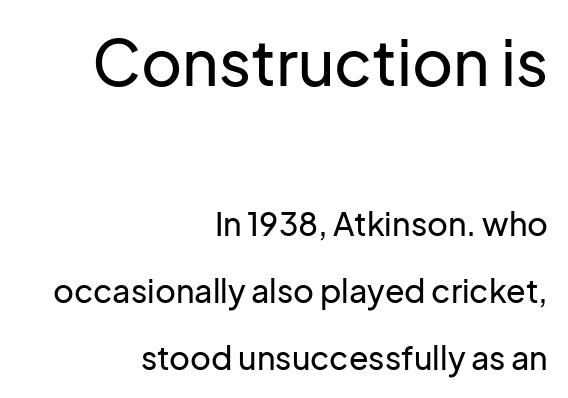
The image shows 63 px sans-serif type, upright; set right-aligned, loose line spacing (2.09x), normal letter spacing, not underlined; the first (top) block is 1.97x larger; low stroke contrast and a medium x-height.
